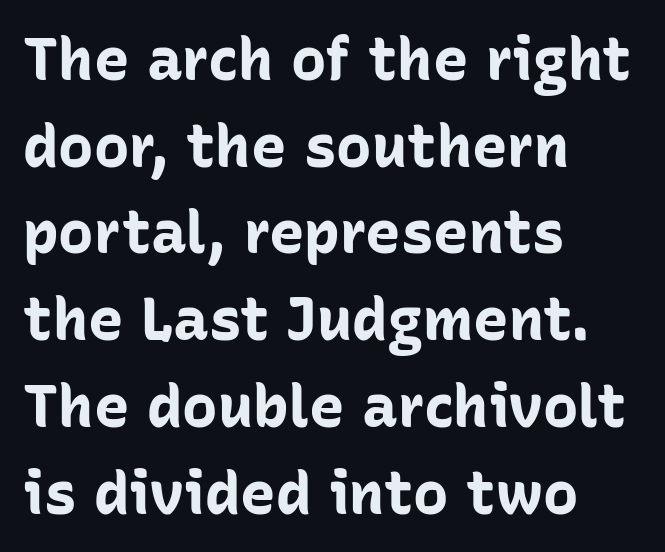
The image shows 59 px bold sans-serif type, upright; set left-aligned, normal line spacing (1.47x), normal letter spacing, not underlined; low stroke contrast and a medium x-height.
